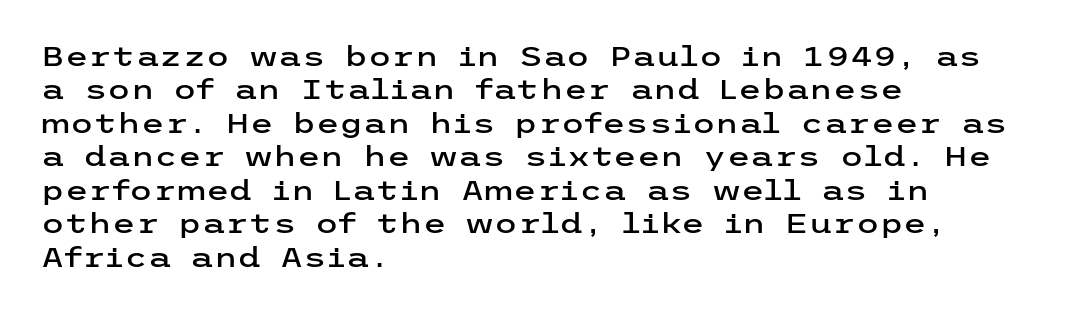
Q: Is the text italic (slanted)? A: No, it is upright.
Q: Is the text underlined? A: No.
Q: How is the paragraph aligned? A: Left-aligned.
Q: Is the spacing between letters normal or unusually wide? A: Normal.
